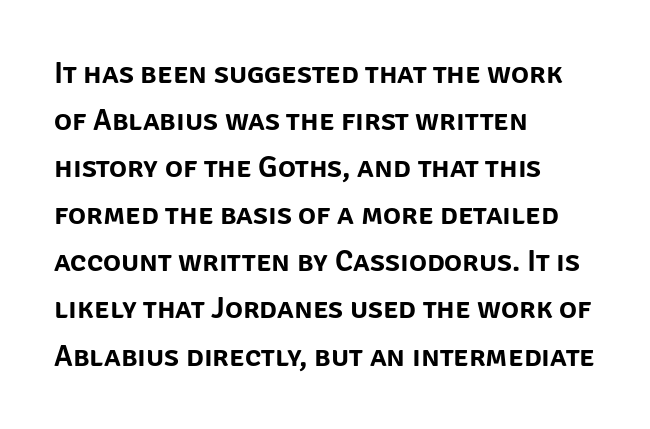
Alignment: flush left. Check the space under the baseline: it is left empty. Is this a fixed-width face? No — the glyphs have proportional, varying widths. Posture: straight, roman, zero tilt. The letters sit at their default tracking, neither squeezed nor spread.
